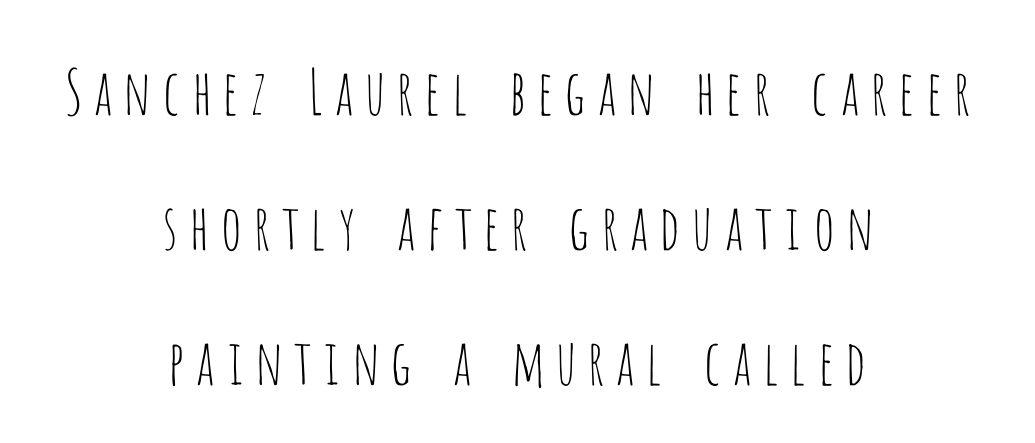
Q: Is the text bold? A: No.
Q: Is the text italic (slanted)? A: No, it is upright.
Q: Is the typeface a serif or a sans-serif typeface? A: Sans-serif.
Q: Is the text underlined? A: No.
Q: How is the paragraph aligned? A: Centered.
Q: Is the spacing between lines tight, normal or loose? A: Loose.
Q: Width (condensed, normal, or wide)? A: Condensed.
Q: Stroke contrast? A: Low.
Q: x-height? A: Large.
Q: Monospaced? A: No.
